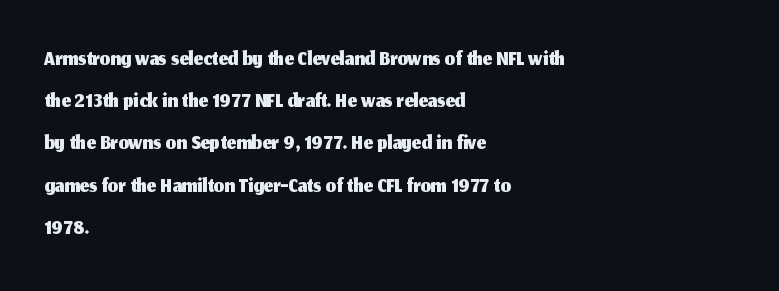
Q: Is the text italic (slanted)? A: No, it is upright.
Q: Is the typeface a serif or a sans-serif typeface? A: Sans-serif.
Q: Is the text underlined? A: No.
Q: How is the paragraph aligned? A: Left-aligned.
Q: Is the spacing between letters normal or unusually wide? A: Normal.
Q: Is the spacing between lines tight, normal or loose? A: Normal.
Q: Width (condensed, normal, or wide)? A: Normal.
Q: Stroke contrast? A: Medium.
Q: x-height? A: Medium.
Q: Monospaced? A: No.
